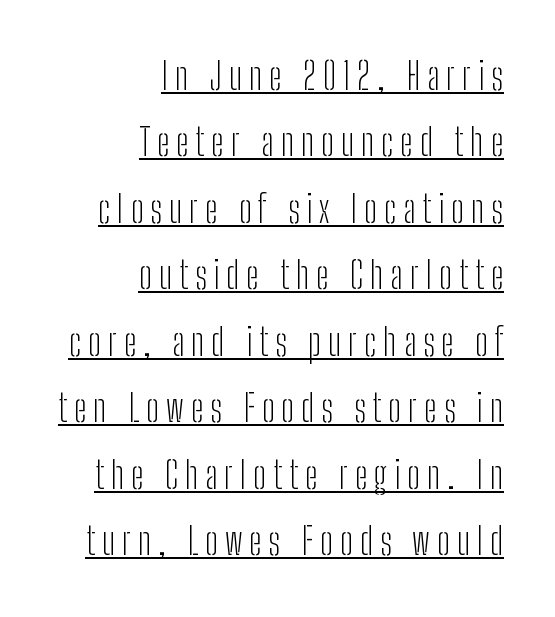
Q: Is the text bold? A: No.
Q: Is the text italic (slanted)? A: No, it is upright.
Q: Is the typeface a serif or a sans-serif typeface? A: Sans-serif.
Q: Is the text underlined? A: Yes.
Q: How is the paragraph aligned? A: Right-aligned.
Q: Width (condensed, normal, or wide)? A: Condensed.
Q: Stroke contrast? A: Low.
Q: x-height? A: Medium.
Q: Monospaced? A: No.
